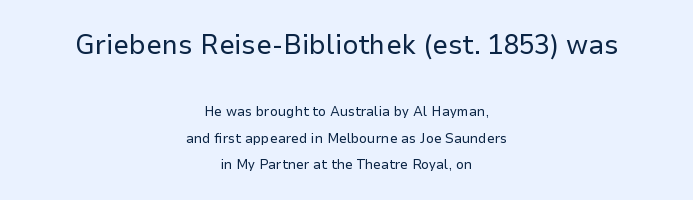
Examine the stroke ends and you'll find no serifs. Proportional: the letters do not fall into vertical columns. The strokes are not fattened; the text isn't bold. This sample uses an upright cut, with every glyph sitting square on the baseline. Type size steps down from the first block to the second. This sample uses plain, unmodified letter spacing.
